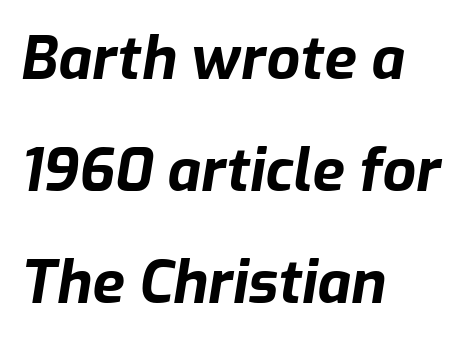
Is the type slanted? Yes — the strokes lean at a clear angle. This sample trades compactness for vertical openness between lines. Just letters on the line, the space beneath them empty. Think of a printed novel: that variable character pitch is what you see here.
